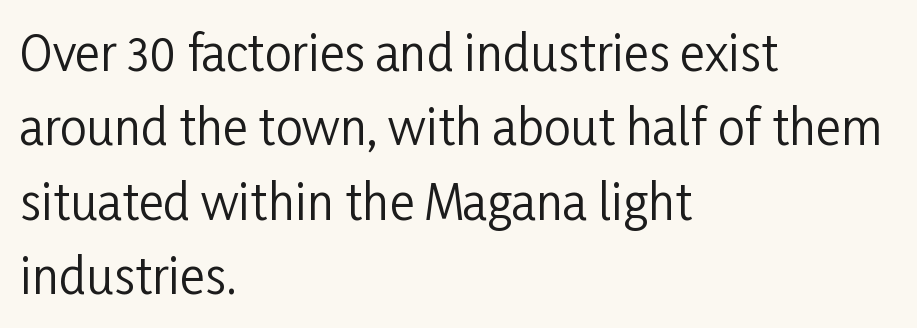
Q: Is the text bold? A: No.
Q: Is the text italic (slanted)? A: No, it is upright.
Q: Is the typeface a serif or a sans-serif typeface? A: Sans-serif.
Q: Is the text underlined? A: No.
Q: How is the paragraph aligned? A: Left-aligned.
Q: Is the spacing between letters normal or unusually wide? A: Normal.
Q: Is the spacing between lines tight, normal or loose? A: Normal.
Q: Width (condensed, normal, or wide)? A: Condensed.
Q: Stroke contrast? A: Low.
Q: x-height? A: Medium.
Q: Monospaced? A: No.
